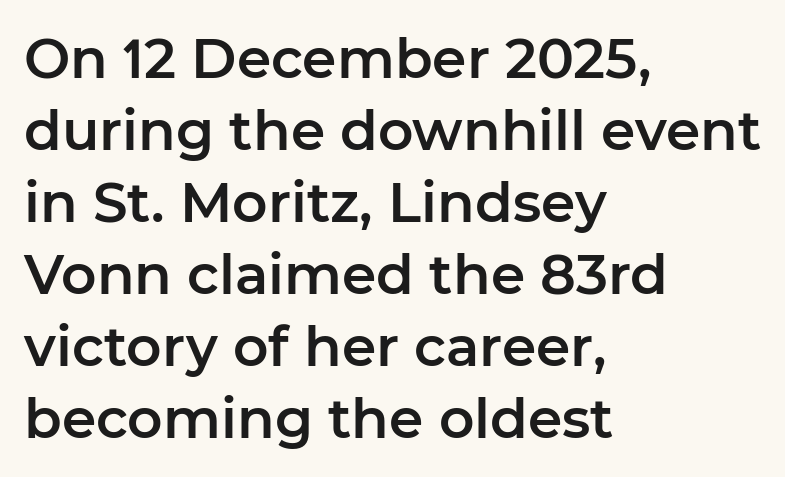
Q: Is the text italic (slanted)? A: No, it is upright.
Q: Is the typeface a serif or a sans-serif typeface? A: Sans-serif.
Q: Is the text underlined? A: No.
Q: How is the paragraph aligned? A: Left-aligned.
Q: Is the spacing between letters normal or unusually wide? A: Normal.
Q: Is the spacing between lines tight, normal or loose? A: Normal.
Q: Width (condensed, normal, or wide)? A: Normal.
Q: Stroke contrast? A: Low.
Q: x-height? A: Medium.
Q: Monospaced? A: No.
